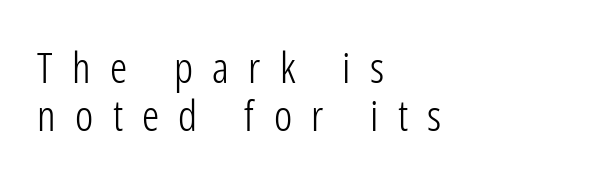
{"serif": "no", "italic": "no", "bold": "no", "weight": "light", "width": "condensed", "stroke_contrast": "low", "x_height": "medium", "monospaced": "no", "underline": "no", "align": "left", "line_spacing": "tight", "line_spacing_ratio": 1.11, "letter_spacing": "wide", "letter_spacing_em": 0.45, "glyph_px": 43}
